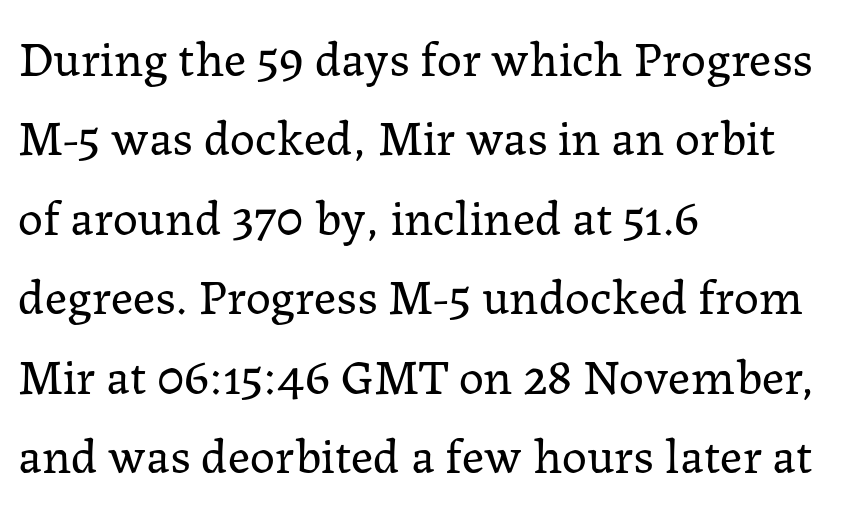
{"serif": "yes", "italic": "no", "bold": "no", "weight": "regular", "width": "normal", "stroke_contrast": "low", "x_height": "medium", "monospaced": "no", "underline": "no", "align": "left", "line_spacing": "normal", "line_spacing_ratio": 1.59, "letter_spacing": "normal", "letter_spacing_em": 0.0, "glyph_px": 50}
